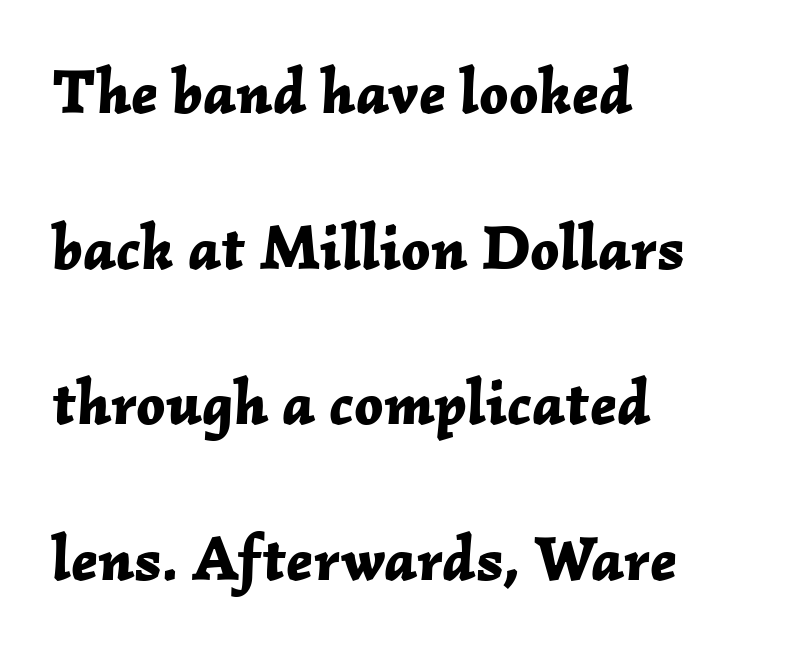
Q: Is the text bold? A: Yes.
Q: Is the text italic (slanted)? A: Yes, it leans right by about 2 degrees.
Q: Is the text underlined? A: No.
Q: How is the paragraph aligned? A: Left-aligned.
Q: Is the spacing between letters normal or unusually wide? A: Normal.
Q: Is the spacing between lines tight, normal or loose? A: Loose.
Q: Width (condensed, normal, or wide)? A: Normal.
Q: Stroke contrast? A: Low.
Q: x-height? A: Medium.
Q: Monospaced? A: No.
